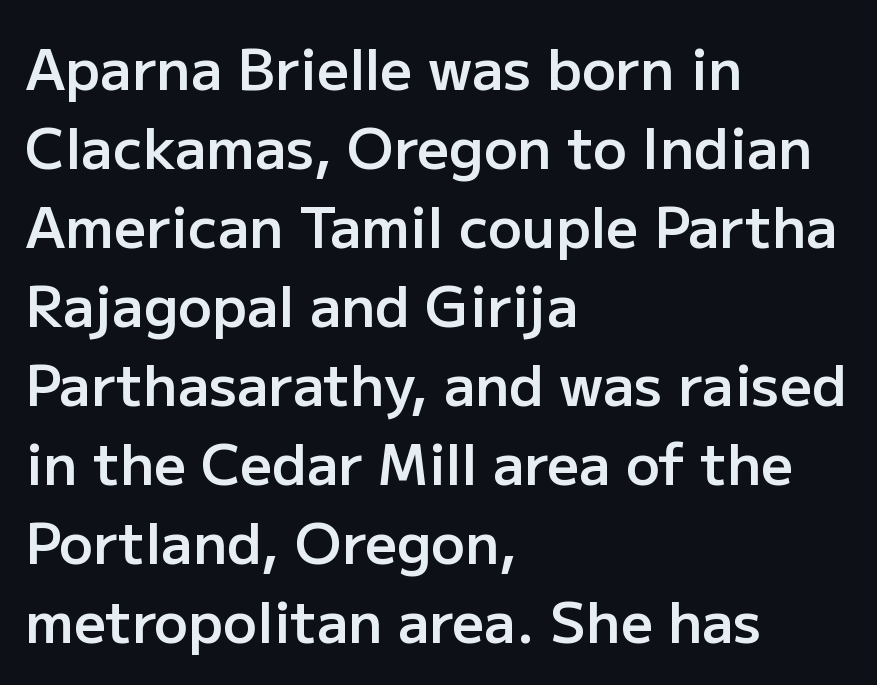
{"serif": "no", "italic": "no", "bold": "semi", "weight": "semibold", "width": "normal", "stroke_contrast": "low", "x_height": "medium", "monospaced": "no", "underline": "no", "align": "left", "line_spacing": "normal", "line_spacing_ratio": 1.41, "letter_spacing": "normal", "letter_spacing_em": 0.0, "glyph_px": 56}
